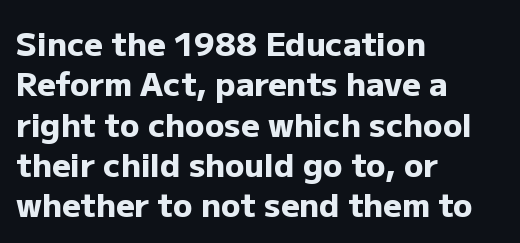
Q: Is the text bold? A: Yes.
Q: Is the text italic (slanted)? A: No, it is upright.
Q: Is the typeface a serif or a sans-serif typeface? A: Sans-serif.
Q: Is the text underlined? A: No.
Q: How is the paragraph aligned? A: Left-aligned.
Q: Is the spacing between letters normal or unusually wide? A: Normal.
Q: Is the spacing between lines tight, normal or loose? A: Normal.
Q: Width (condensed, normal, or wide)? A: Normal.
Q: Stroke contrast? A: Low.
Q: x-height? A: Medium.
Q: Monospaced? A: No.
